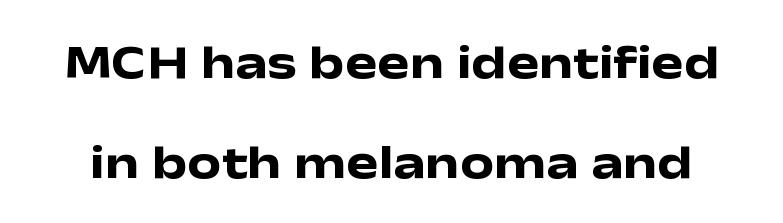
Each letter keeps its own natural width here, so spacing adapts to shape. Style check: upright. You can tell from the bare stems that sans-serif type was used. Successive baselines arrive slowly, with a big drop between each.
